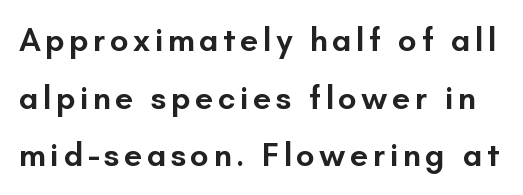
The image shows 33 px semibold sans-serif type, upright; set line spacing 1.75x, not underlined; low stroke contrast and a small x-height.
